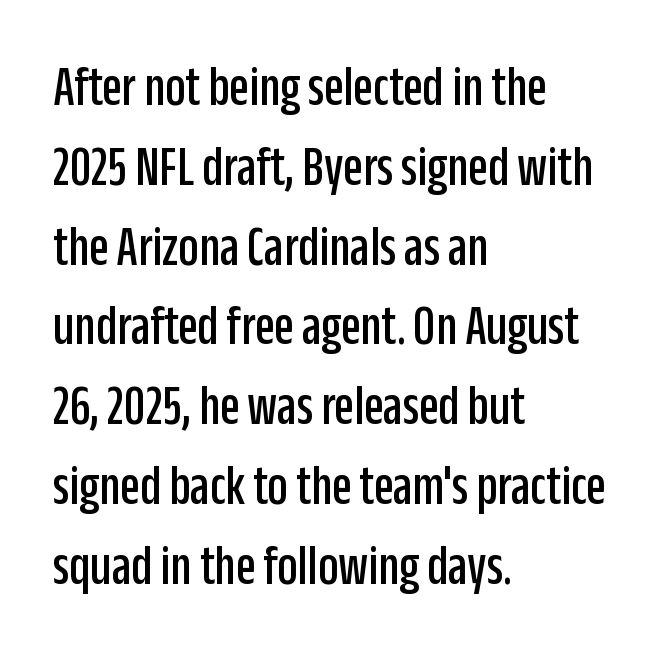
Q: Is the text italic (slanted)? A: No, it is upright.
Q: Is the typeface a serif or a sans-serif typeface? A: Sans-serif.
Q: Is the text underlined? A: No.
Q: How is the paragraph aligned? A: Left-aligned.
Q: Is the spacing between letters normal or unusually wide? A: Normal.
Q: Is the spacing between lines tight, normal or loose? A: Normal.
Q: Width (condensed, normal, or wide)? A: Condensed.
Q: Stroke contrast? A: Low.
Q: x-height? A: Large.
Q: Monospaced? A: No.
